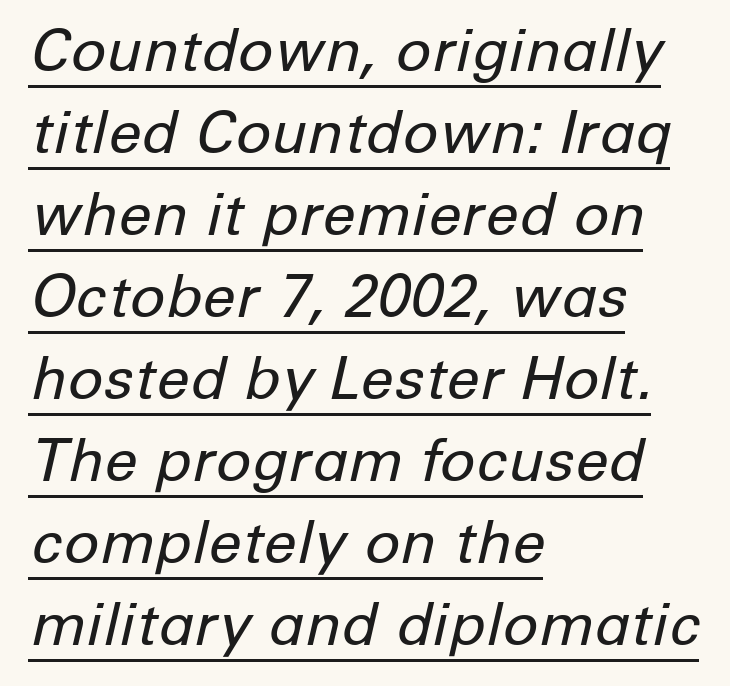
The rag falls on the right side of this text block. Think standard paragraph weight, or any step lighter than that. Observe the lean: these are italic letterforms. Does extra space separate the letters? No, they use regular spacing.
